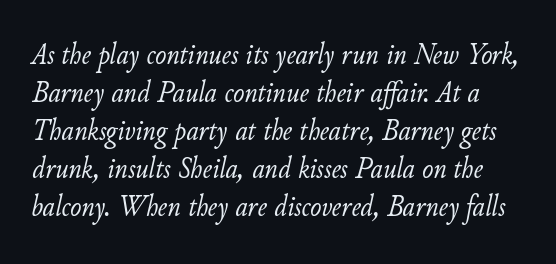
{"italic": "yes", "lean": "right", "slant_degrees": 11, "bold": "no", "weight": "light", "width": "normal", "stroke_contrast": "low", "x_height": "small", "monospaced": "no", "underline": "no", "line_spacing": "normal", "line_spacing_ratio": 1.27, "letter_spacing": "normal", "letter_spacing_em": 0.0, "glyph_px": 30}
